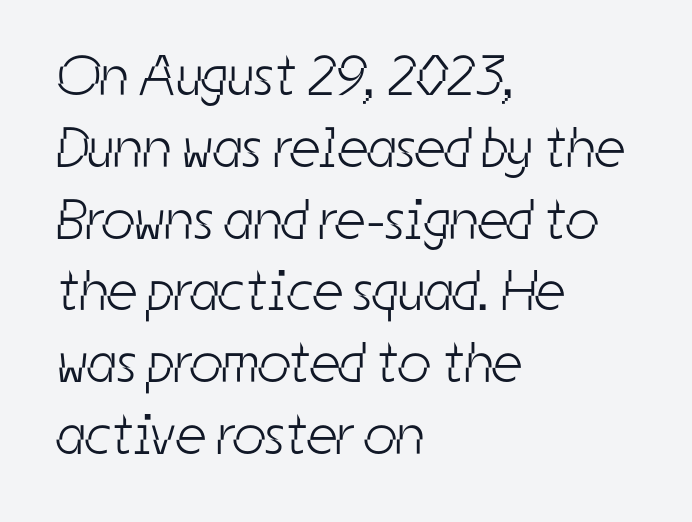
{"serif": "no", "bold": "no", "weight": "light", "width": "condensed", "stroke_contrast": "low", "x_height": "medium", "monospaced": "no", "underline": "no", "align": "left", "line_spacing": "normal", "line_spacing_ratio": 1.26, "letter_spacing": "normal", "letter_spacing_em": 0.0, "glyph_px": 57}
